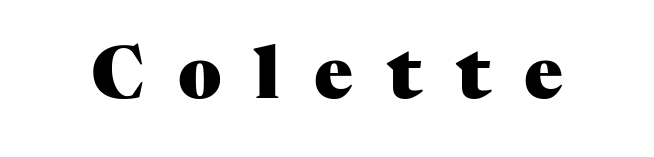
{"serif": "yes", "italic": "no", "bold": "yes", "weight": "heavy", "width": "normal", "stroke_contrast": "medium", "x_height": "medium", "monospaced": "no", "underline": "no", "letter_spacing": "wide", "letter_spacing_em": 0.47, "glyph_px": 72}
